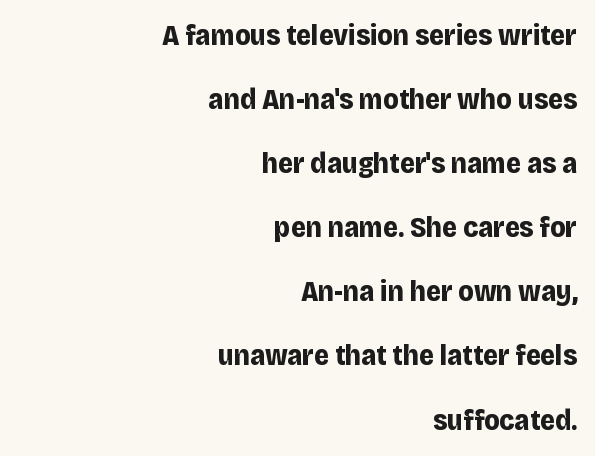
The image shows 29 px bold sans-serif type, upright; set right-aligned, loose line spacing (2.21x), normal letter spacing, not underlined; low stroke contrast and a large x-height.
